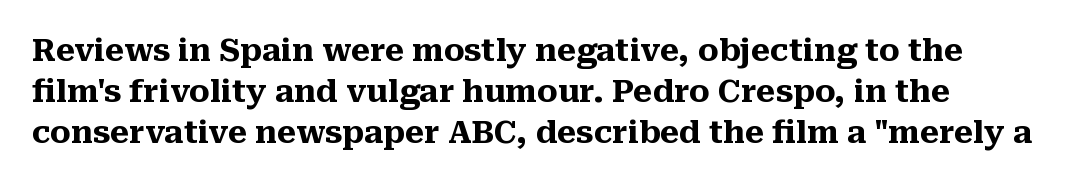
Q: Is the text bold? A: Yes.
Q: Is the text italic (slanted)? A: No, it is upright.
Q: Is the typeface a serif or a sans-serif typeface? A: Serif.
Q: Is the text underlined? A: No.
Q: How is the paragraph aligned? A: Left-aligned.
Q: Is the spacing between letters normal or unusually wide? A: Normal.
Q: Is the spacing between lines tight, normal or loose? A: Normal.
Q: Width (condensed, normal, or wide)? A: Normal.
Q: Stroke contrast? A: Medium.
Q: x-height? A: Medium.
Q: Monospaced? A: No.
